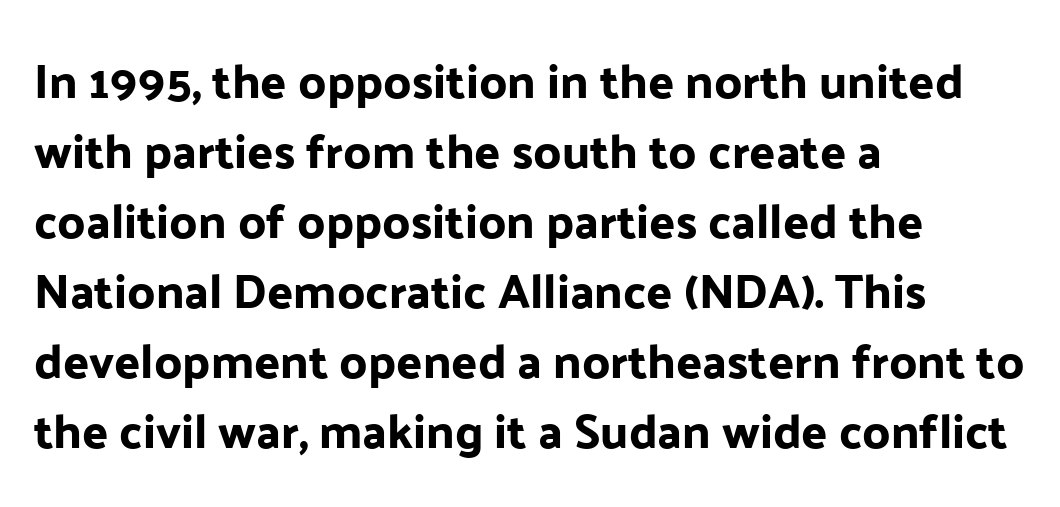
Q: Is the text italic (slanted)? A: No, it is upright.
Q: Is the typeface a serif or a sans-serif typeface? A: Sans-serif.
Q: Is the text underlined? A: No.
Q: How is the paragraph aligned? A: Left-aligned.
Q: Is the spacing between letters normal or unusually wide? A: Normal.
Q: Is the spacing between lines tight, normal or loose? A: Normal.
Q: Width (condensed, normal, or wide)? A: Normal.
Q: Stroke contrast? A: Low.
Q: x-height? A: Medium.
Q: Monospaced? A: No.
